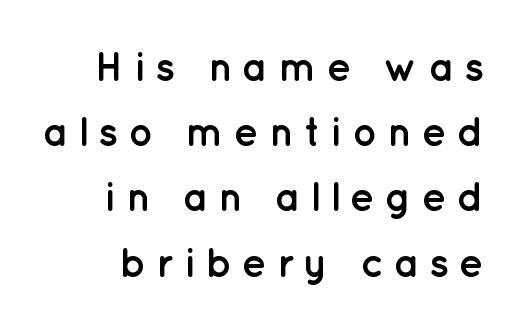
The lettering holds an erect, upright posture throughout. Baseline-to-baseline distance is the conventional proportion of letter height. Letterform terminals end flat and unadorned throughout the passage. Honestly, there is no underline to notice here at all. Bold? Absolutely — the strokes are thick and heavy.
